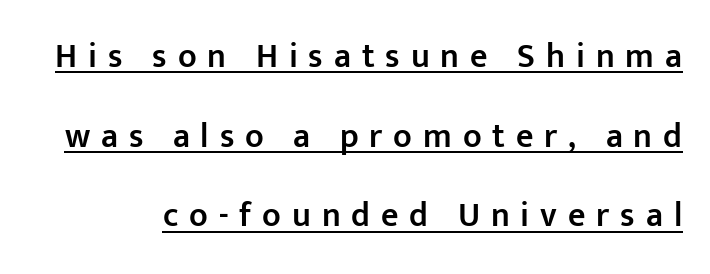
{"serif": "no", "italic": "no", "bold": "semi", "weight": "semibold", "width": "normal", "stroke_contrast": "low", "x_height": "medium", "monospaced": "no", "underline": "yes", "line_spacing": "loose", "line_spacing_ratio": 2.34, "letter_spacing": "wide", "letter_spacing_em": 0.32, "glyph_px": 34}
